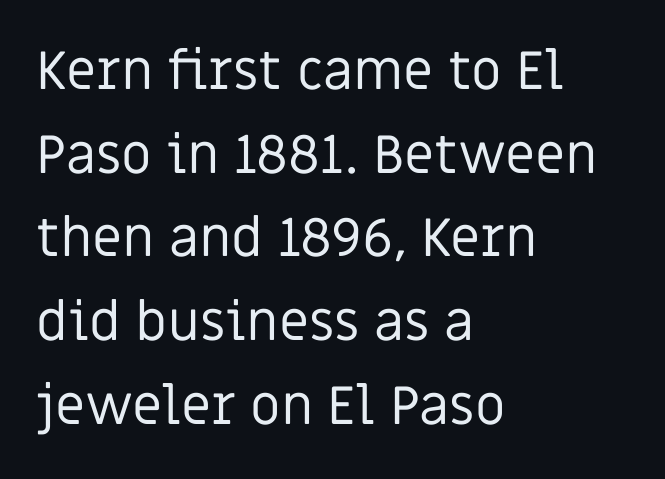
Q: Is the text bold? A: No.
Q: Is the text italic (slanted)? A: No, it is upright.
Q: Is the typeface a serif or a sans-serif typeface? A: Sans-serif.
Q: Is the text underlined? A: No.
Q: How is the paragraph aligned? A: Left-aligned.
Q: Is the spacing between letters normal or unusually wide? A: Normal.
Q: Is the spacing between lines tight, normal or loose? A: Normal.
Q: Width (condensed, normal, or wide)? A: Normal.
Q: Stroke contrast? A: Low.
Q: x-height? A: Large.
Q: Monospaced? A: No.
